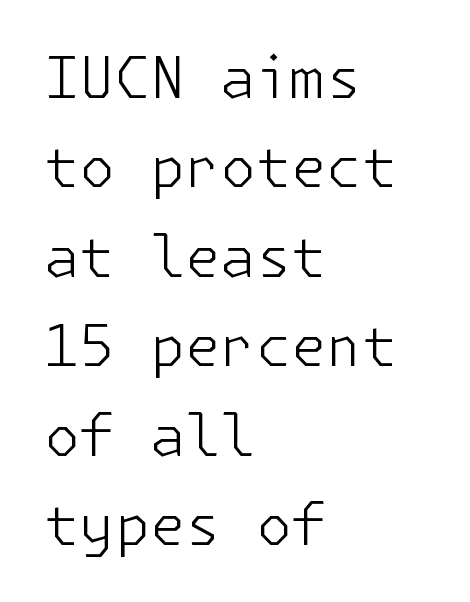
{"serif": "no", "italic": "no", "bold": "no", "weight": "light", "width": "normal", "stroke_contrast": "low", "x_height": "medium", "underline": "no", "align": "left", "line_spacing": "normal", "line_spacing_ratio": 1.57, "letter_spacing": "normal", "letter_spacing_em": 0.0, "glyph_px": 57}
